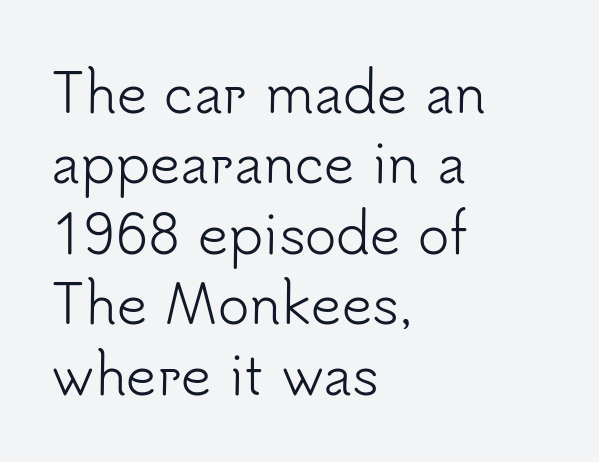
{"serif": "no", "italic": "no", "bold": "no", "weight": "light", "width": "normal", "stroke_contrast": "low", "x_height": "small", "monospaced": "no", "underline": "no", "align": "left", "line_spacing": "normal", "line_spacing_ratio": 1.33, "letter_spacing": "normal", "letter_spacing_em": 0.0, "glyph_px": 53}
